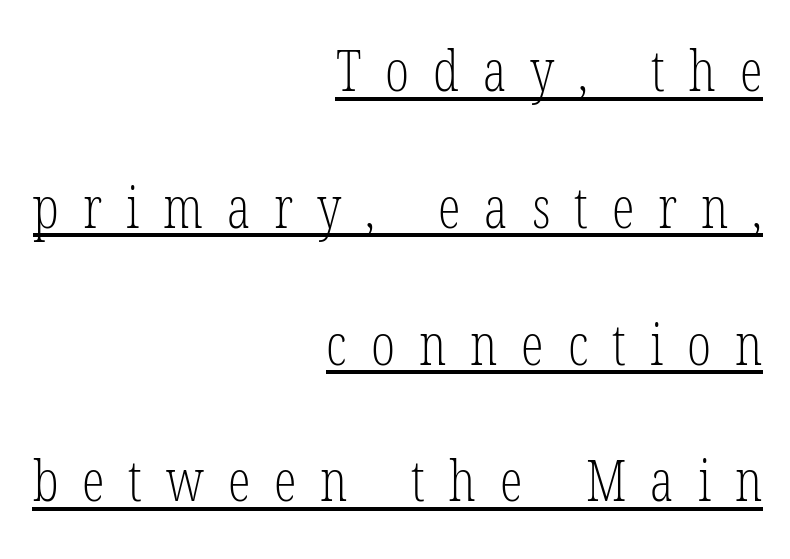
Regarding leading, the lines here are spaced well apart. This sample carries an underscore along the baseline area. Characters remain perfectly vertical along every line. The rag falls on the left side of this text block.
